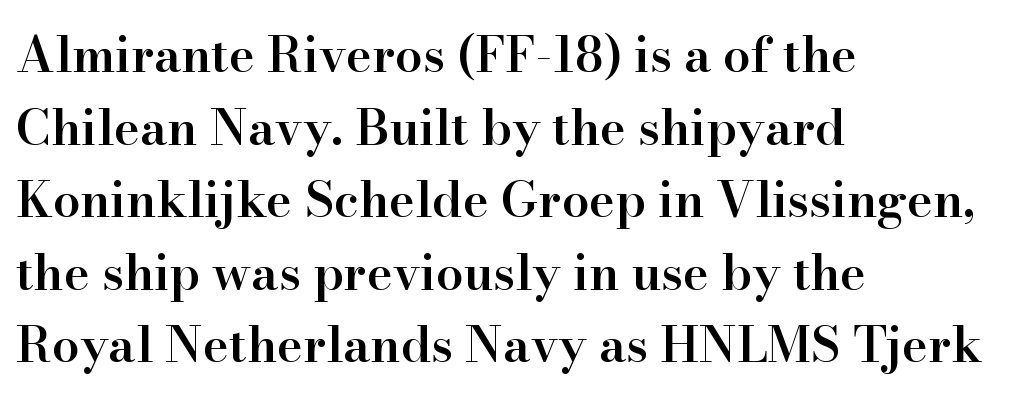
Q: Is the text bold? A: Semi-bold.
Q: Is the text italic (slanted)? A: No, it is upright.
Q: Is the typeface a serif or a sans-serif typeface? A: Serif.
Q: Is the text underlined? A: No.
Q: How is the paragraph aligned? A: Left-aligned.
Q: Is the spacing between letters normal or unusually wide? A: Normal.
Q: Is the spacing between lines tight, normal or loose? A: Normal.
Q: Width (condensed, normal, or wide)? A: Normal.
Q: Stroke contrast? A: High.
Q: x-height? A: Small.
Q: Monospaced? A: No.
